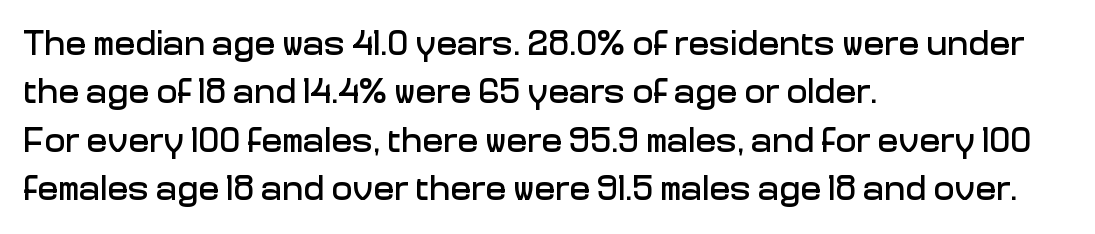
Q: Is the text italic (slanted)? A: No, it is upright.
Q: Is the typeface a serif or a sans-serif typeface? A: Sans-serif.
Q: Is the text underlined? A: No.
Q: How is the paragraph aligned? A: Left-aligned.
Q: Is the spacing between letters normal or unusually wide? A: Normal.
Q: Is the spacing between lines tight, normal or loose? A: Normal.
Q: Width (condensed, normal, or wide)? A: Normal.
Q: Stroke contrast? A: Low.
Q: x-height? A: Medium.
Q: Monospaced? A: No.
